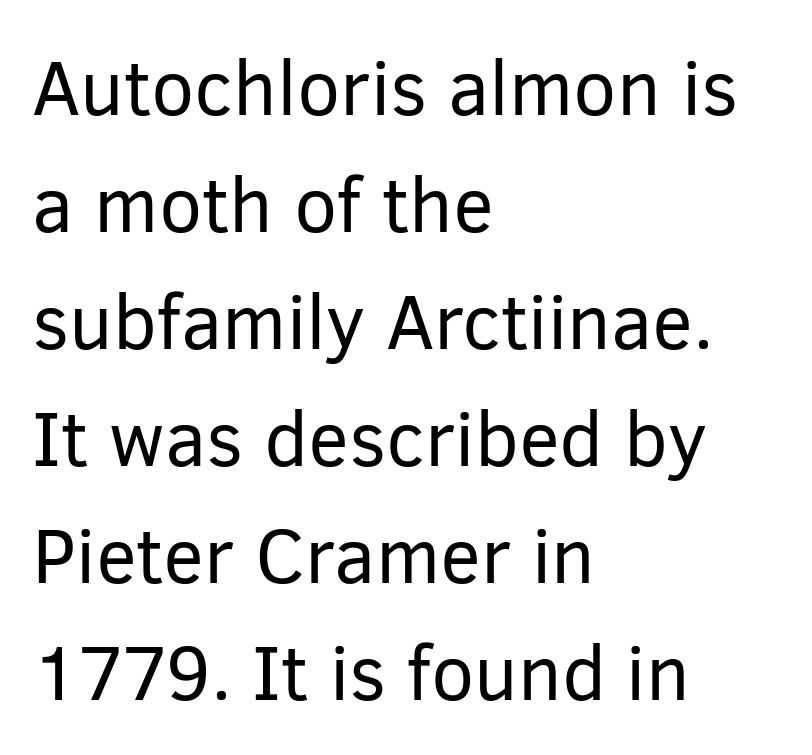
{"serif": "no", "italic": "no", "bold": "no", "weight": "regular", "width": "normal", "stroke_contrast": "low", "x_height": "medium", "monospaced": "no", "underline": "no", "align": "left", "line_spacing": "normal", "line_spacing_ratio": 1.52, "letter_spacing": "normal", "letter_spacing_em": 0.0, "glyph_px": 77}
